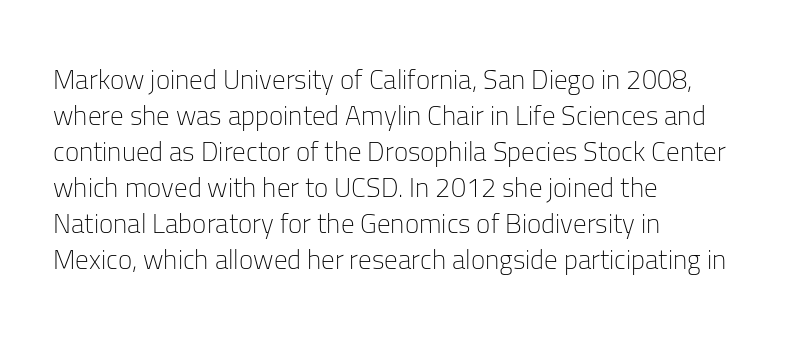
{"italic": "no", "bold": "no", "underline": "no", "align": "left", "line_spacing": "normal", "line_spacing_ratio": 1.33, "letter_spacing": "normal", "letter_spacing_em": 0.0, "glyph_px": 27}
